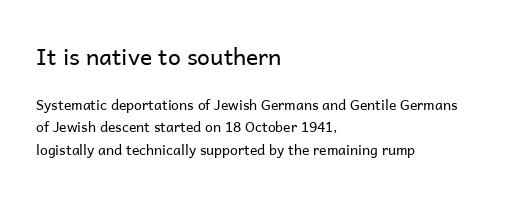
{"italic": "no", "bold": "no", "underline": "no", "align": "left", "line_spacing": "normal", "line_spacing_ratio": 1.62, "letter_spacing": "normal", "letter_spacing_em": 0.0, "larger_block": "first", "size_ratio": 1.64, "glyph_px": 23}
